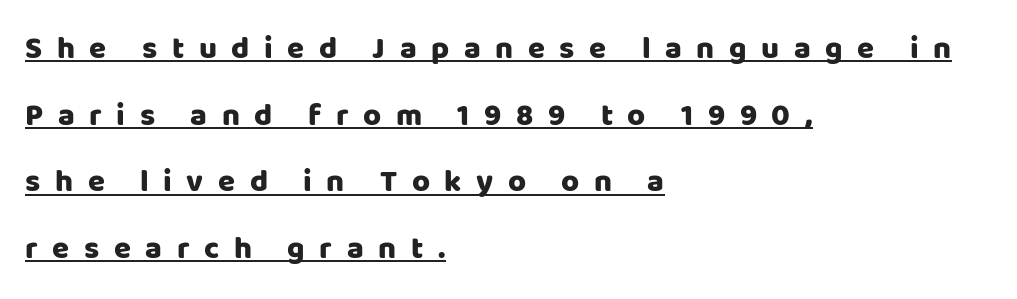
Q: Is the text italic (slanted)? A: No, it is upright.
Q: Is the typeface a serif or a sans-serif typeface? A: Sans-serif.
Q: Is the text underlined? A: Yes.
Q: How is the paragraph aligned? A: Left-aligned.
Q: Is the spacing between letters normal or unusually wide? A: Unusually wide.
Q: Is the spacing between lines tight, normal or loose? A: Loose.
Q: Width (condensed, normal, or wide)? A: Normal.
Q: Stroke contrast? A: Low.
Q: x-height? A: Large.
Q: Monospaced? A: No.
